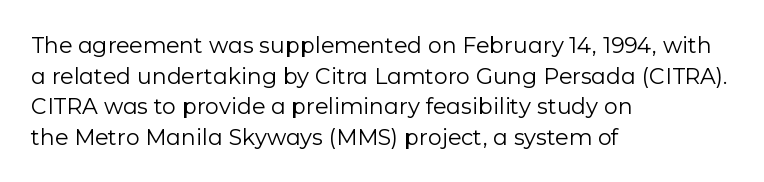
Q: Is the text bold? A: No.
Q: Is the text italic (slanted)? A: No, it is upright.
Q: Is the text underlined? A: No.
Q: How is the paragraph aligned? A: Left-aligned.
Q: Is the spacing between letters normal or unusually wide? A: Normal.
Q: Is the spacing between lines tight, normal or loose? A: Normal.
